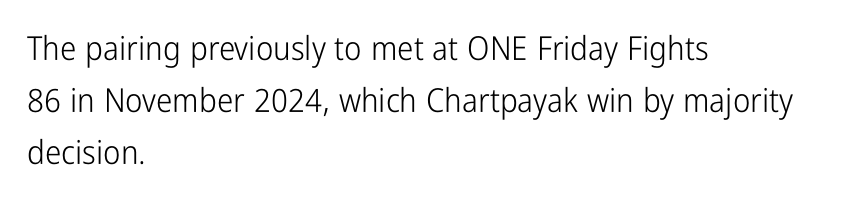
Q: Is the text bold? A: No.
Q: Is the text italic (slanted)? A: No, it is upright.
Q: Is the typeface a serif or a sans-serif typeface? A: Sans-serif.
Q: Is the text underlined? A: No.
Q: How is the paragraph aligned? A: Left-aligned.
Q: Is the spacing between letters normal or unusually wide? A: Normal.
Q: Is the spacing between lines tight, normal or loose? A: Normal.
Q: Width (condensed, normal, or wide)? A: Condensed.
Q: Stroke contrast? A: Low.
Q: x-height? A: Medium.
Q: Monospaced? A: No.
